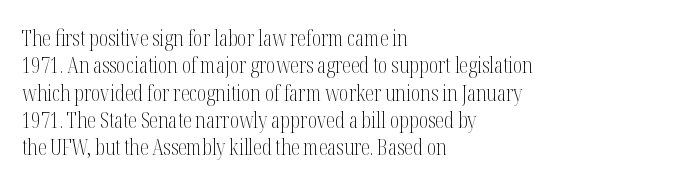
The image shows 22 px text type, upright; set left-aligned, line spacing 1.24x, normal letter spacing, not underlined.
